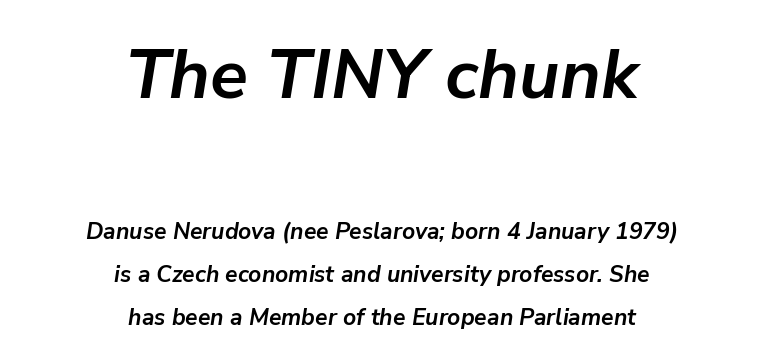
Q: Is the text bold? A: Yes.
Q: Is the text italic (slanted)? A: Yes, it leans right by about 9 degrees.
Q: Is the text underlined? A: No.
Q: How is the paragraph aligned? A: Centered.
Q: Is the spacing between letters normal or unusually wide? A: Normal.
Q: Which block of text is set in a larger size, the first (top) or the second (bottom)? A: The first (top) one.
Q: Width (condensed, normal, or wide)? A: Normal.
Q: Stroke contrast? A: Low.
Q: x-height? A: Medium.
Q: Monospaced? A: No.
